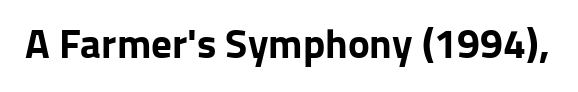
The lettering holds an erect, upright posture throughout. In terms of weight, the rendering is a true, heavy bold. Beneath every word, the page is bare. The type family on display is of the sans-serif kind. Does extra space separate the letters? No, they use regular spacing. Each letter keeps its own natural width here, so spacing adapts to shape.
